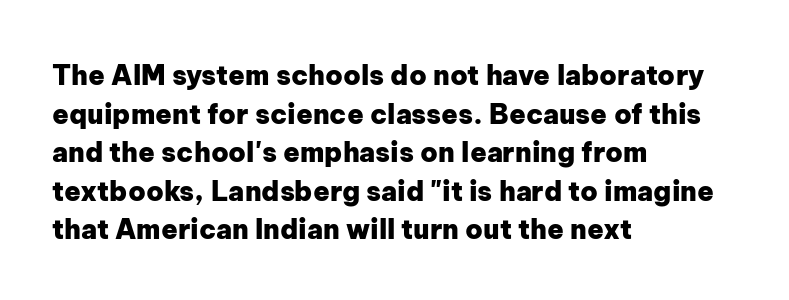
The glyphs are unaccompanied by any horizontal stroke below them. Alignment: flush left. Its strokes are broad and dark, the hallmark of bold type. Designer's note — italics off, roman on.
